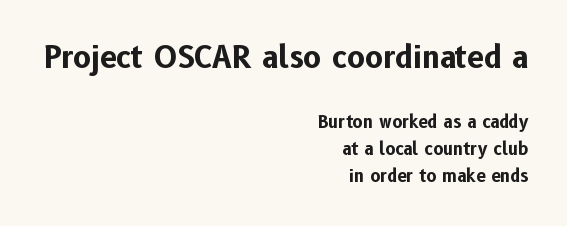
The image shows 30 px bold sans-serif type, upright; set right-aligned, normal line spacing (1.59x), normal letter spacing, not underlined; the first (top) block is 1.76x larger; low stroke contrast and a medium x-height.
